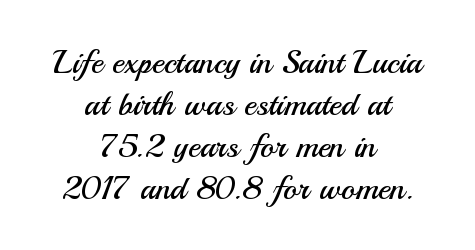
Q: Is the text bold? A: No.
Q: Is the text italic (slanted)? A: Yes.
Q: Is the typeface a serif or a sans-serif typeface? A: Sans-serif.
Q: Is the text underlined? A: No.
Q: How is the paragraph aligned? A: Centered.
Q: Is the spacing between letters normal or unusually wide? A: Normal.
Q: Is the spacing between lines tight, normal or loose? A: Normal.
Q: Width (condensed, normal, or wide)? A: Normal.
Q: Stroke contrast? A: Medium.
Q: x-height? A: Small.
Q: Monospaced? A: No.
